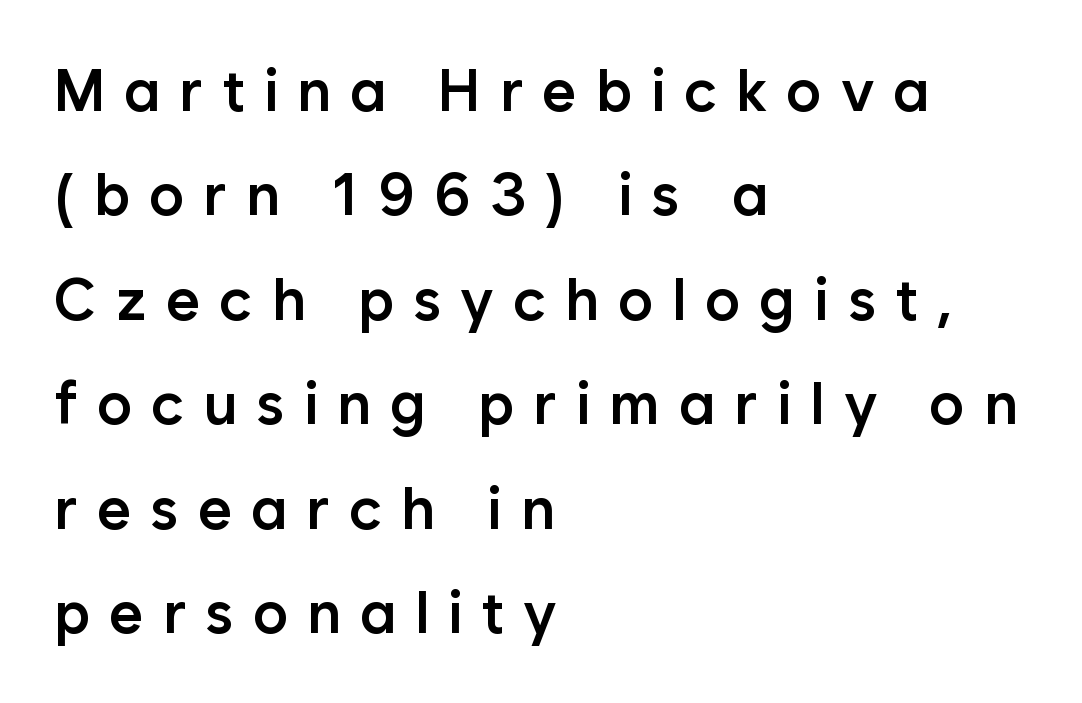
{"serif": "no", "italic": "no", "bold": "semi", "weight": "semibold", "width": "normal", "stroke_contrast": "low", "x_height": "medium", "monospaced": "no", "underline": "no", "align": "left", "line_spacing_ratio": 1.77, "letter_spacing": "wide", "letter_spacing_em": 0.32, "glyph_px": 59}
